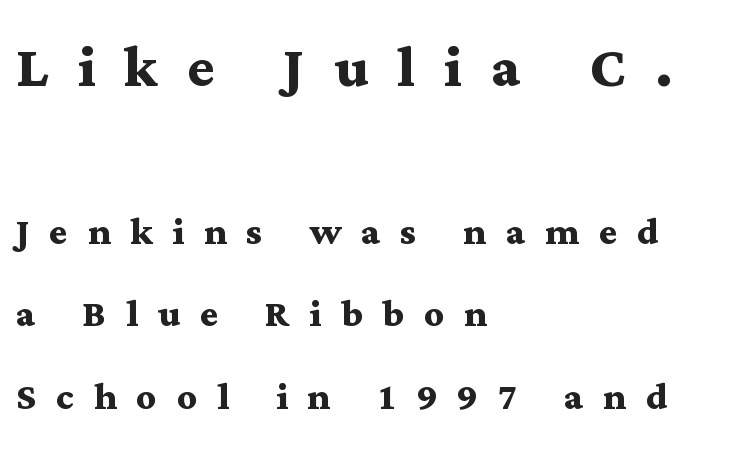
The image shows 73 px semibold, wide serif type, upright; set left-aligned, normal line spacing (1.68x), unusually wide letter spacing (+0.4 em), not underlined; the first (top) block is 1.49x larger; medium stroke contrast and a medium x-height.
